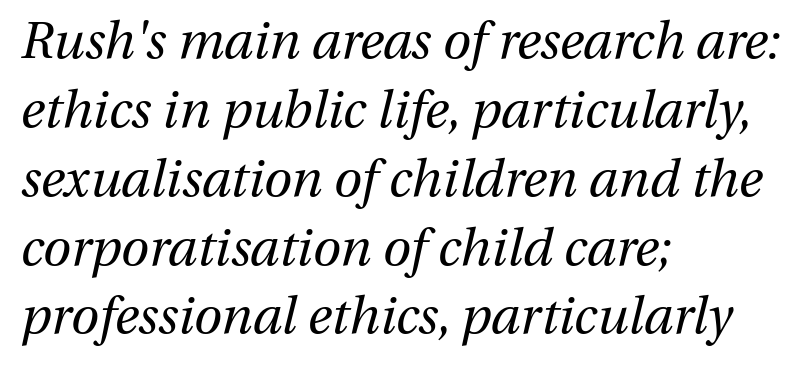
{"italic": "yes", "lean": "right", "slant_degrees": 13, "bold": "no", "weight": "regular", "width": "normal", "stroke_contrast": "medium", "x_height": "medium", "monospaced": "no", "underline": "no", "align": "left", "line_spacing": "normal", "line_spacing_ratio": 1.35, "letter_spacing": "normal", "letter_spacing_em": 0.0, "glyph_px": 51}
